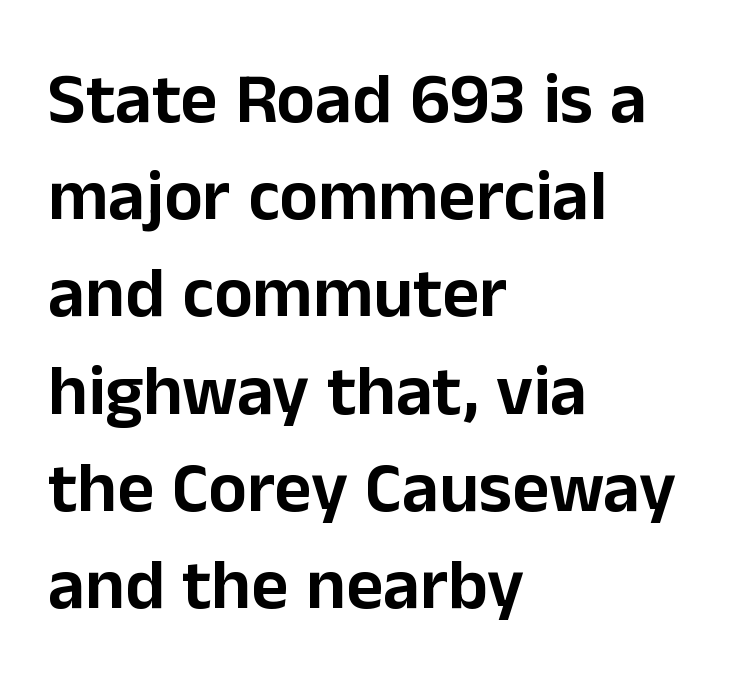
Q: Is the text italic (slanted)? A: No, it is upright.
Q: Is the typeface a serif or a sans-serif typeface? A: Sans-serif.
Q: Is the text underlined? A: No.
Q: How is the paragraph aligned? A: Left-aligned.
Q: Is the spacing between letters normal or unusually wide? A: Normal.
Q: Is the spacing between lines tight, normal or loose? A: Normal.
Q: Width (condensed, normal, or wide)? A: Normal.
Q: Stroke contrast? A: Low.
Q: x-height? A: Medium.
Q: Monospaced? A: No.
